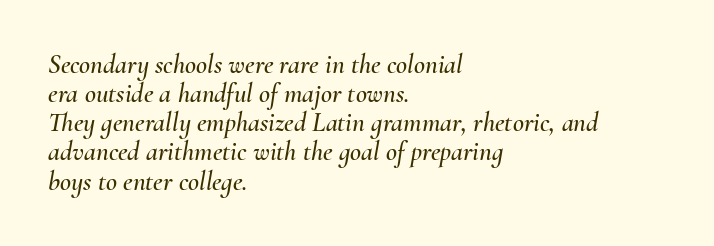
The image shows 27 px text type, italic (leaning right); set left-aligned, tight line spacing (1.08x), normal letter spacing, not underlined.
